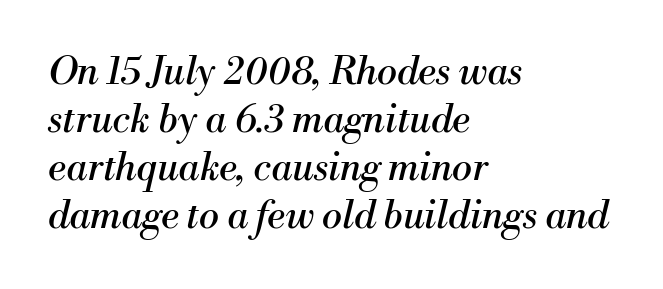
The image shows 38 px regular-weight serif type, italic (leaning right); set left-aligned, normal line spacing (1.26x), normal letter spacing, not underlined; medium stroke contrast and a small x-height.
